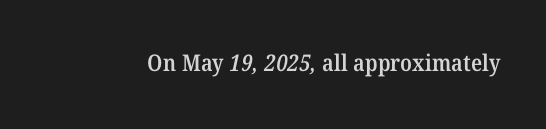
The image shows 23 px text type; set normal letter spacing, not underlined.
